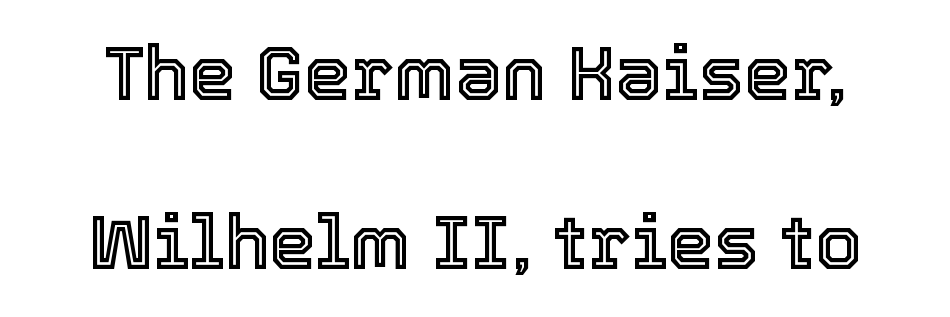
{"italic": "no", "width": "normal", "x_height": "medium", "monospaced": "no", "underline": "no", "line_spacing": "loose", "line_spacing_ratio": 2.26, "letter_spacing": "normal", "letter_spacing_em": 0.0, "glyph_px": 75}
